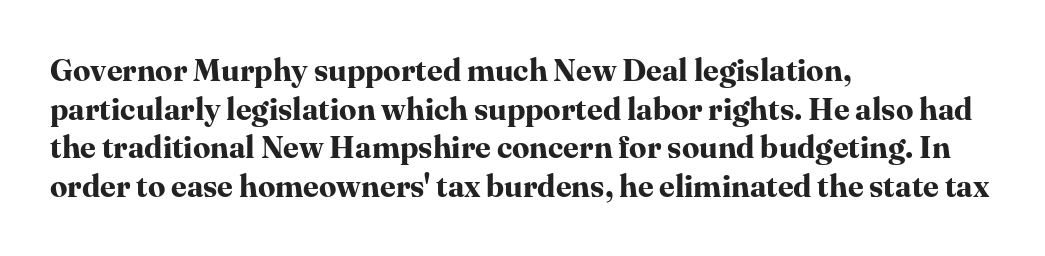
Q: Is the text bold? A: Yes.
Q: Is the text italic (slanted)? A: No, it is upright.
Q: Is the typeface a serif or a sans-serif typeface? A: Serif.
Q: Is the text underlined? A: No.
Q: How is the paragraph aligned? A: Left-aligned.
Q: Is the spacing between letters normal or unusually wide? A: Normal.
Q: Is the spacing between lines tight, normal or loose? A: Normal.
Q: Width (condensed, normal, or wide)? A: Normal.
Q: Stroke contrast? A: High.
Q: x-height? A: Medium.
Q: Monospaced? A: No.
